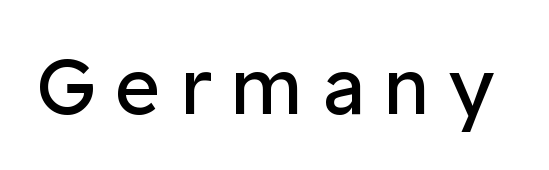
The image shows 78 px regular-weight sans-serif type, upright; set unusually wide letter spacing (+0.25 em), not underlined; low stroke contrast and a medium x-height.
